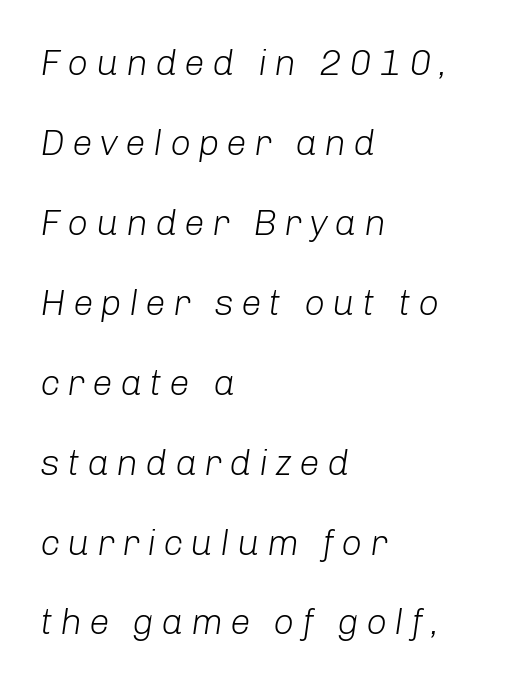
{"italic": "yes", "lean": "right", "slant_degrees": 8, "bold": "no", "weight": "light", "width": "normal", "stroke_contrast": "low", "x_height": "medium", "monospaced": "no", "underline": "no", "align": "left", "line_spacing": "loose", "line_spacing_ratio": 2.16, "glyph_px": 37}
